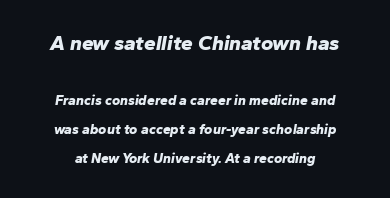
{"italic": "yes", "lean": "right", "slant_degrees": 10, "bold": "yes", "underline": "no", "align": "center", "line_spacing": "loose", "line_spacing_ratio": 2.09, "letter_spacing": "normal", "letter_spacing_em": 0.0, "larger_block": "first", "size_ratio": 1.5, "glyph_px": 21}
